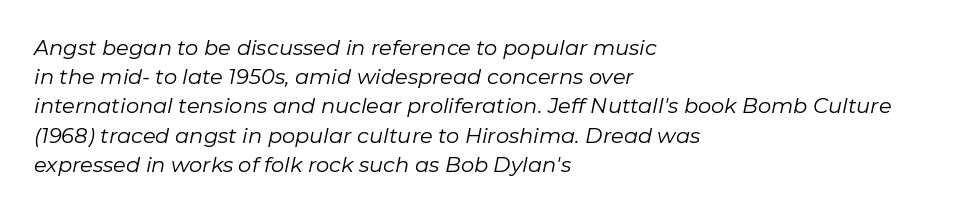
{"italic": "yes", "lean": "right", "slant_degrees": 11, "bold": "no", "underline": "no", "align": "left", "line_spacing": "normal", "line_spacing_ratio": 1.39, "letter_spacing": "normal", "letter_spacing_em": 0.0, "glyph_px": 21}
